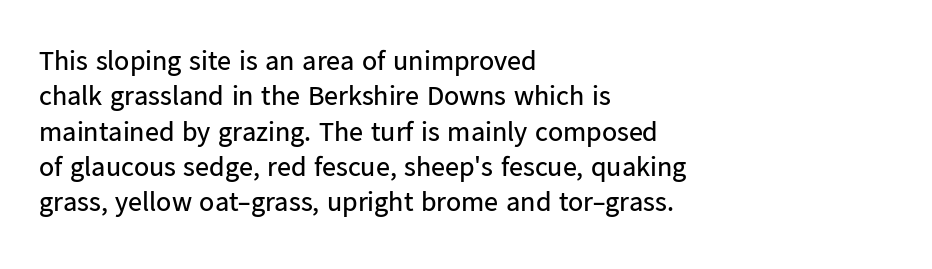
Each letter's strokes conclude bluntly, with no projecting serifs. Line starts are locked; line ends wander. This reads as an unemphasized weight, regular at the heaviest. Does extra space separate the letters? No, they use regular spacing.
